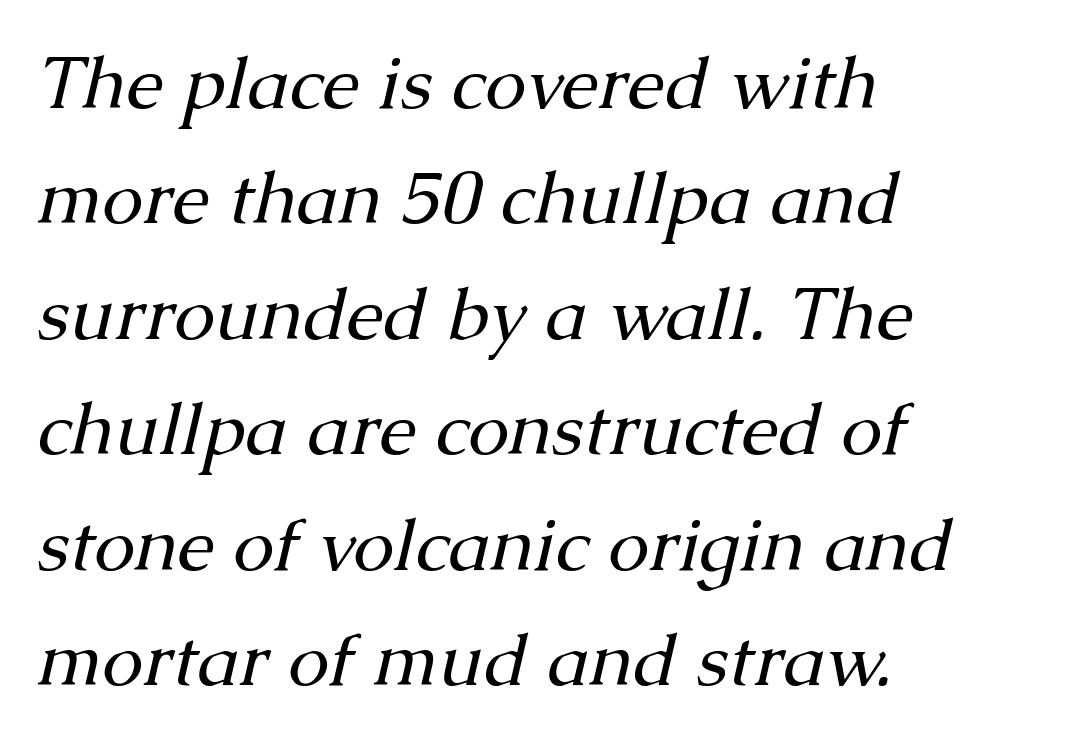
The image shows 74 px regular-weight serif type, italic (leaning right); set left-aligned, normal line spacing (1.56x), normal letter spacing, not underlined; medium stroke contrast and a medium x-height.
